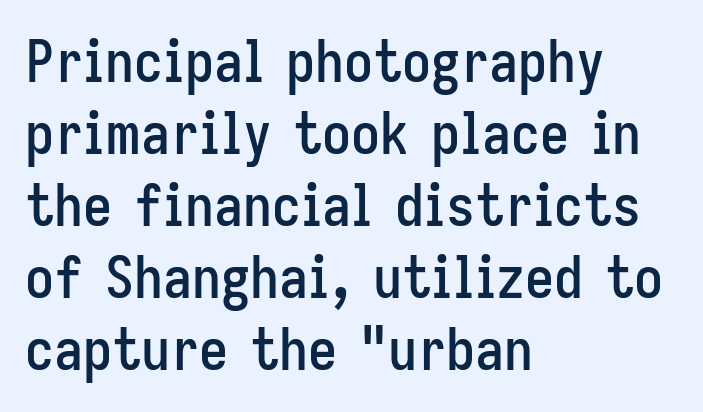
The image shows 58 px condensed sans-serif type, upright; set left-aligned, line spacing 1.24x, normal letter spacing, not underlined; low stroke contrast and a medium x-height.
